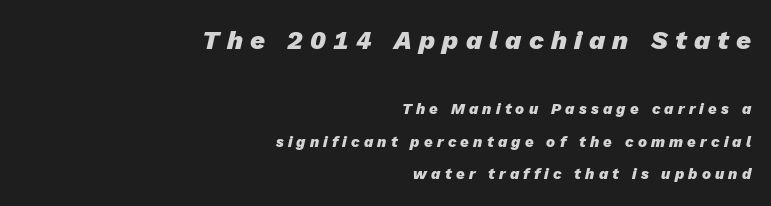
The image shows 26 px bold type, italic (leaning right); set right-aligned, loose line spacing (2.17x), unusually wide letter spacing (+0.28 em), not underlined; the first (top) block is 1.73x larger.
